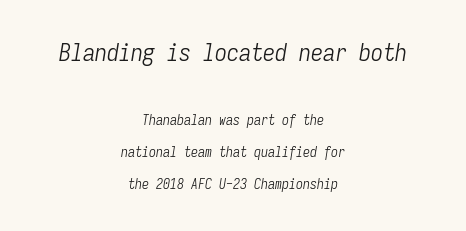
The image shows 24 px text type, italic (leaning right); set centered, loose line spacing (2.29x), normal letter spacing, not underlined; the first (top) block is 1.71x larger.
